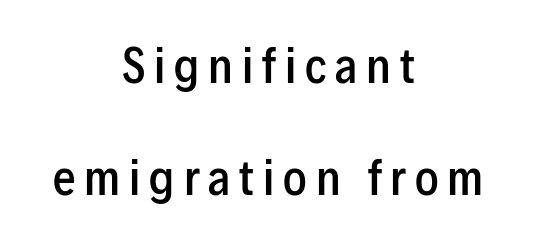
Q: Is the text bold? A: Semi-bold.
Q: Is the text italic (slanted)? A: No, it is upright.
Q: Is the typeface a serif or a sans-serif typeface? A: Sans-serif.
Q: Is the text underlined? A: No.
Q: How is the paragraph aligned? A: Centered.
Q: Is the spacing between letters normal or unusually wide? A: Unusually wide.
Q: Is the spacing between lines tight, normal or loose? A: Loose.
Q: Width (condensed, normal, or wide)? A: Condensed.
Q: Stroke contrast? A: Low.
Q: x-height? A: Medium.
Q: Monospaced? A: No.
